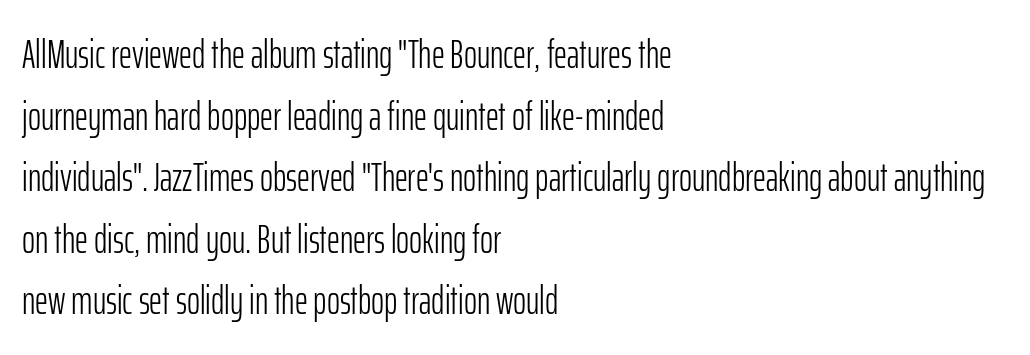
Q: Is the text bold? A: No.
Q: Is the text italic (slanted)? A: No, it is upright.
Q: Is the typeface a serif or a sans-serif typeface? A: Sans-serif.
Q: Is the text underlined? A: No.
Q: How is the paragraph aligned? A: Left-aligned.
Q: Is the spacing between letters normal or unusually wide? A: Normal.
Q: Is the spacing between lines tight, normal or loose? A: Normal.
Q: Width (condensed, normal, or wide)? A: Condensed.
Q: Stroke contrast? A: Low.
Q: x-height? A: Medium.
Q: Monospaced? A: No.
